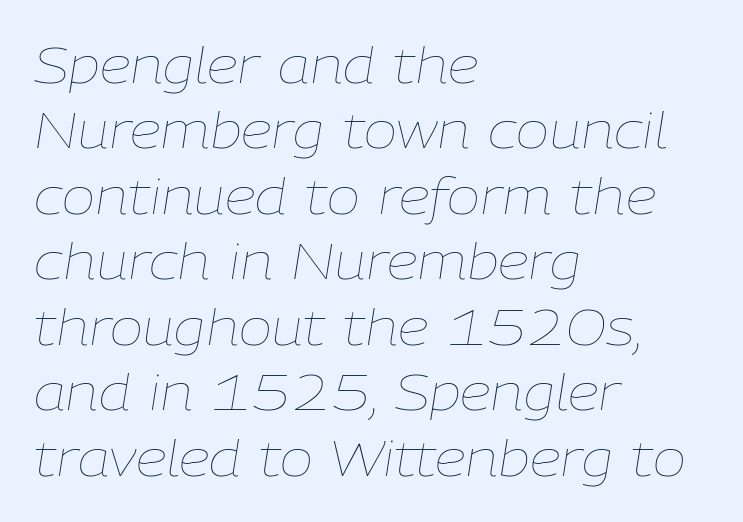
Q: Is the text bold? A: No.
Q: Is the text italic (slanted)? A: Yes, it leans right by about 9 degrees.
Q: Is the text underlined? A: No.
Q: How is the paragraph aligned? A: Left-aligned.
Q: Is the spacing between letters normal or unusually wide? A: Normal.
Q: Is the spacing between lines tight, normal or loose? A: Normal.
Q: Width (condensed, normal, or wide)? A: Normal.
Q: Stroke contrast? A: Low.
Q: x-height? A: Medium.
Q: Monospaced? A: No.
